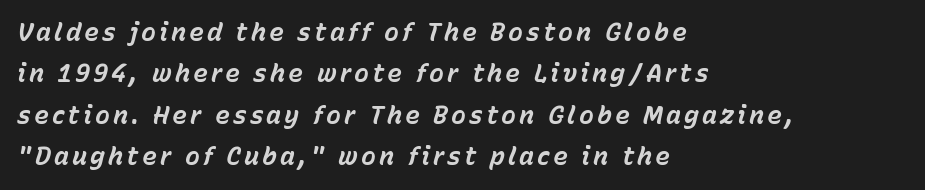
Compared with typical paragraphs, the rows here are spaced about the same. Thick stems and heavy bowls — unmistakably bold. The axis of the letterforms is tilted away from vertical. Layout note: lines flush left. Each row of text sits above clean, open space.
